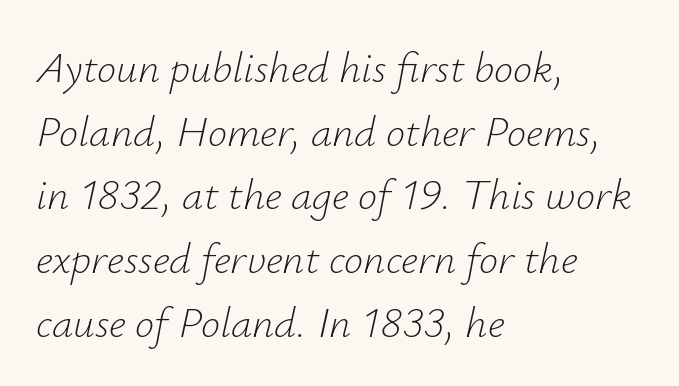
A light-to-regular cut is what we see here. Would a proofreader flag this as italicized? Yes. The typesetter chose a ragged-right arrangement here. Tracking here is standard; glyphs follow each other at the usual distance. These lines sit exactly where default settings would place them.
